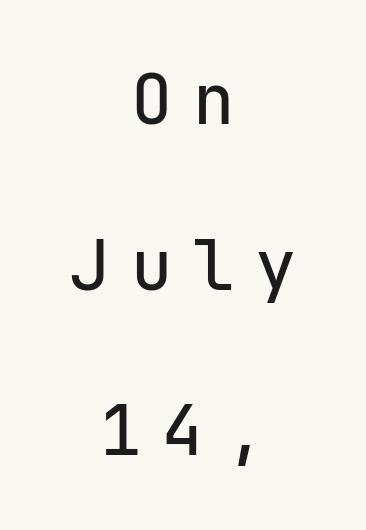
The image shows 69 px sans-serif type, upright, monospaced; set centered, loose line spacing (2.4x), unusually wide letter spacing (+0.3 em), not underlined; low stroke contrast and a medium x-height.
